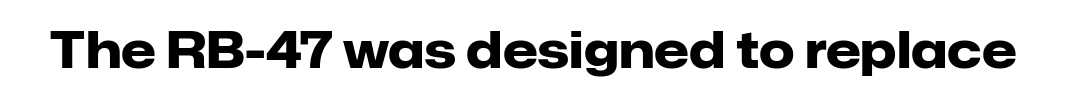
Q: Is the text bold? A: Yes.
Q: Is the text italic (slanted)? A: No, it is upright.
Q: Is the typeface a serif or a sans-serif typeface? A: Sans-serif.
Q: Is the text underlined? A: No.
Q: Is the spacing between letters normal or unusually wide? A: Normal.
Q: Width (condensed, normal, or wide)? A: Normal.
Q: Stroke contrast? A: Low.
Q: x-height? A: Medium.
Q: Monospaced? A: No.
